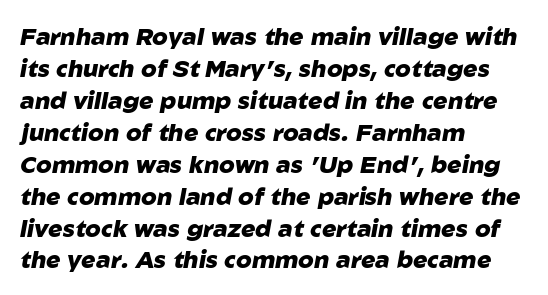
The image shows 24 px bold type, italic (leaning right); set left-aligned, normal line spacing (1.33x), normal letter spacing, not underlined.
